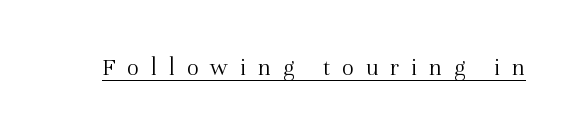
Q: Is the text bold? A: No.
Q: Is the text italic (slanted)? A: No, it is upright.
Q: Is the text underlined? A: Yes.
Q: Is the spacing between letters normal or unusually wide? A: Unusually wide.
